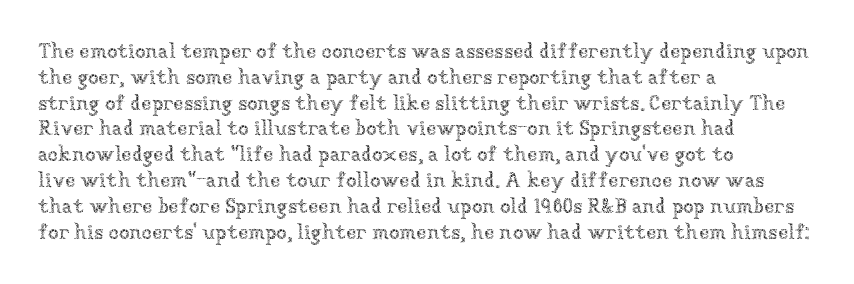
{"italic": "no", "bold": "no", "underline": "no", "align": "left", "line_spacing_ratio": 1.23, "letter_spacing": "normal", "letter_spacing_em": 0.0, "glyph_px": 21}
